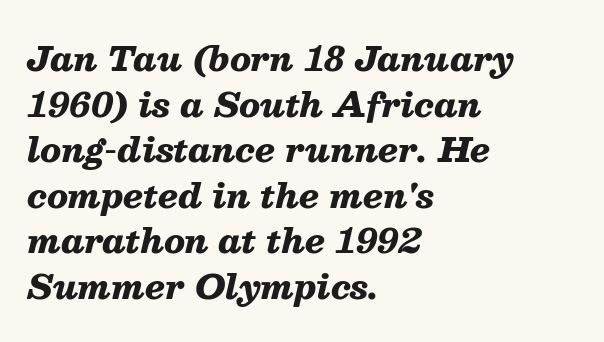
Q: Is the text bold? A: Yes.
Q: Is the text italic (slanted)? A: Yes, it leans right by about 13 degrees.
Q: Is the text underlined? A: No.
Q: How is the paragraph aligned? A: Left-aligned.
Q: Is the spacing between letters normal or unusually wide? A: Normal.
Q: Is the spacing between lines tight, normal or loose? A: Normal.
Q: Width (condensed, normal, or wide)? A: Normal.
Q: Stroke contrast? A: Medium.
Q: x-height? A: Medium.
Q: Monospaced? A: No.
